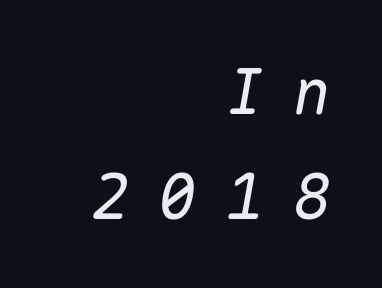
Q: Is the text bold? A: No.
Q: Is the text italic (slanted)? A: Yes, it leans right by about 10 degrees.
Q: Is the text underlined? A: No.
Q: How is the paragraph aligned? A: Right-aligned.
Q: Is the spacing between letters normal or unusually wide? A: Unusually wide.
Q: Is the spacing between lines tight, normal or loose? A: Normal.
Q: Width (condensed, normal, or wide)? A: Normal.
Q: Stroke contrast? A: Low.
Q: x-height? A: Medium.
Q: Monospaced? A: Yes.
